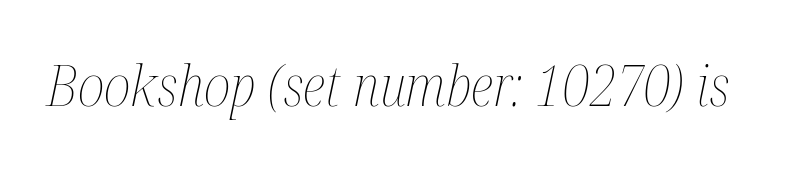
{"italic": "yes", "lean": "right", "slant_degrees": 12, "bold": "no", "weight": "thin", "width": "condensed", "stroke_contrast": "medium", "x_height": "medium", "monospaced": "no", "underline": "no", "letter_spacing": "normal", "letter_spacing_em": 0.0, "glyph_px": 56}
